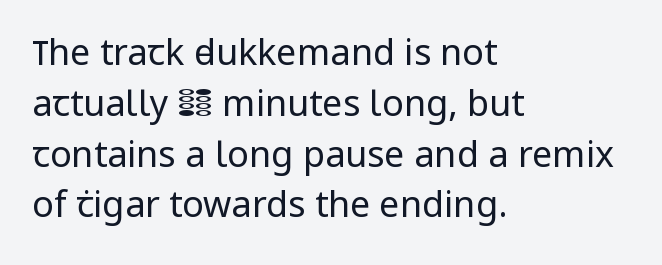
The image shows 36 px regular-weight sans-serif type, upright; set left-aligned, normal line spacing (1.41x), normal letter spacing, not underlined; low stroke contrast and a medium x-height.
